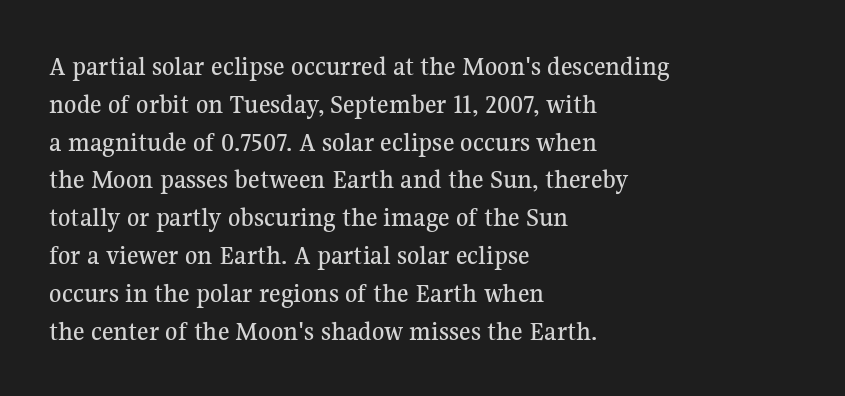
The image shows 28 px serif type, upright; set left-aligned, normal line spacing (1.35x), normal letter spacing, not underlined; medium stroke contrast and a medium x-height.
